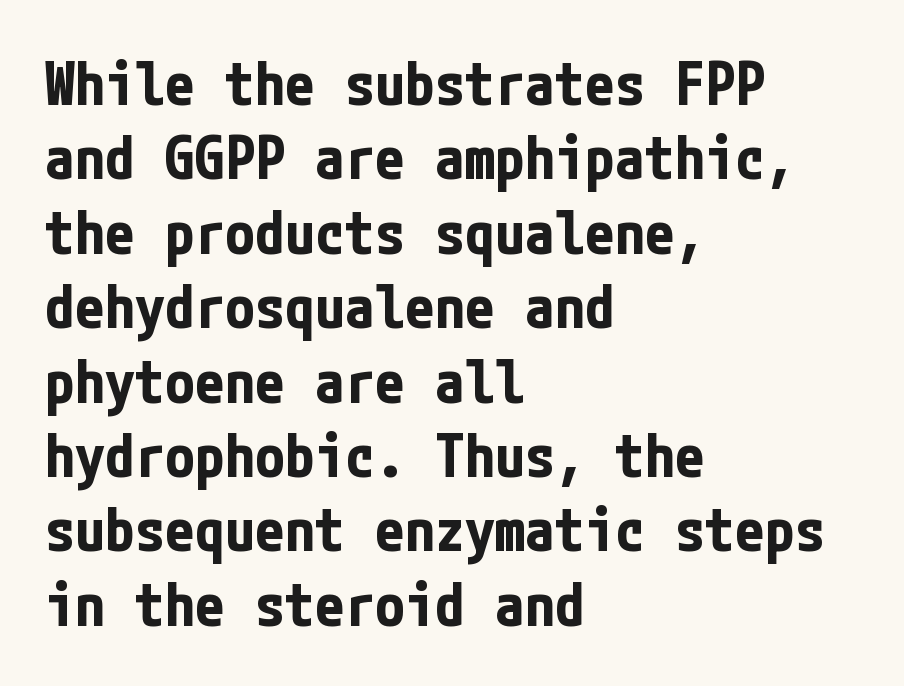
The image shows 60 px bold, condensed sans-serif type, upright; set left-aligned, line spacing 1.24x, normal letter spacing, not underlined; low stroke contrast and a medium x-height.
